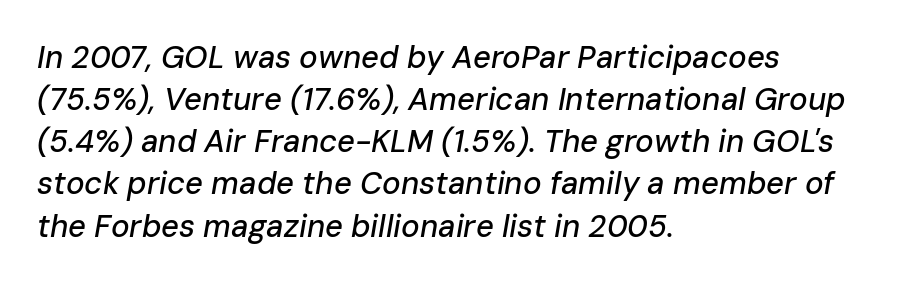
{"italic": "yes", "lean": "right", "slant_degrees": 10, "width": "normal", "stroke_contrast": "low", "x_height": "medium", "monospaced": "no", "underline": "no", "align": "left", "line_spacing": "normal", "line_spacing_ratio": 1.36, "letter_spacing": "normal", "letter_spacing_em": 0.0, "glyph_px": 31}
